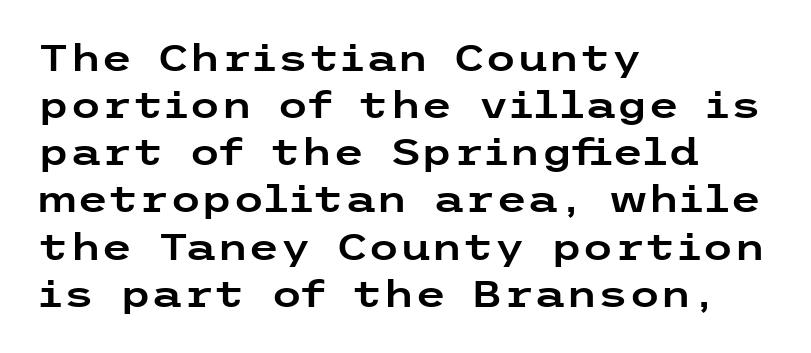
Caption: standard tracking, unaltered. Reading down the block, your eye returns to a fixed left position each line. I'd call this a sans setting — the letters go barefoot. The area under the type is left untouched. The space between consecutive lines is moderate.
